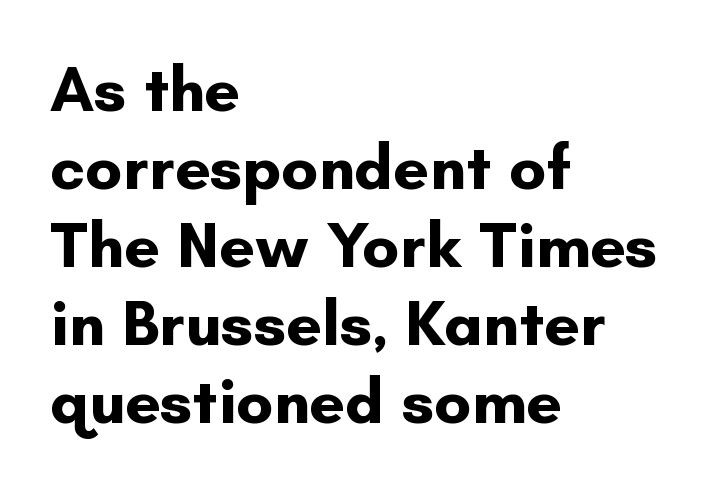
Q: Is the text bold? A: Yes.
Q: Is the text italic (slanted)? A: No, it is upright.
Q: Is the typeface a serif or a sans-serif typeface? A: Sans-serif.
Q: Is the text underlined? A: No.
Q: How is the paragraph aligned? A: Left-aligned.
Q: Is the spacing between letters normal or unusually wide? A: Normal.
Q: Width (condensed, normal, or wide)? A: Normal.
Q: Stroke contrast? A: Low.
Q: x-height? A: Small.
Q: Monospaced? A: No.
